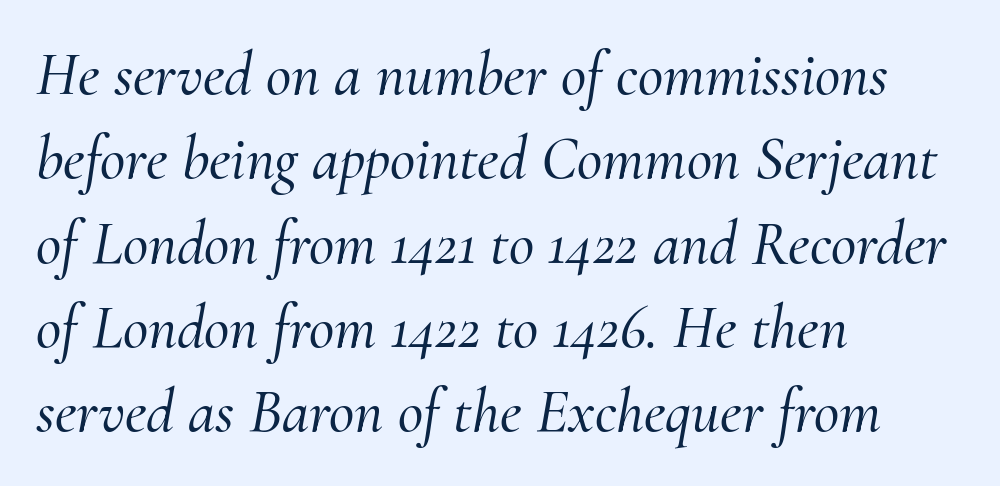
Q: Is the text italic (slanted)? A: Yes, it leans right by about 10 degrees.
Q: Is the typeface a serif or a sans-serif typeface? A: Serif.
Q: Is the text underlined? A: No.
Q: How is the paragraph aligned? A: Left-aligned.
Q: Is the spacing between letters normal or unusually wide? A: Normal.
Q: Is the spacing between lines tight, normal or loose? A: Normal.
Q: Width (condensed, normal, or wide)? A: Normal.
Q: Stroke contrast? A: Medium.
Q: x-height? A: Small.
Q: Monospaced? A: No.
